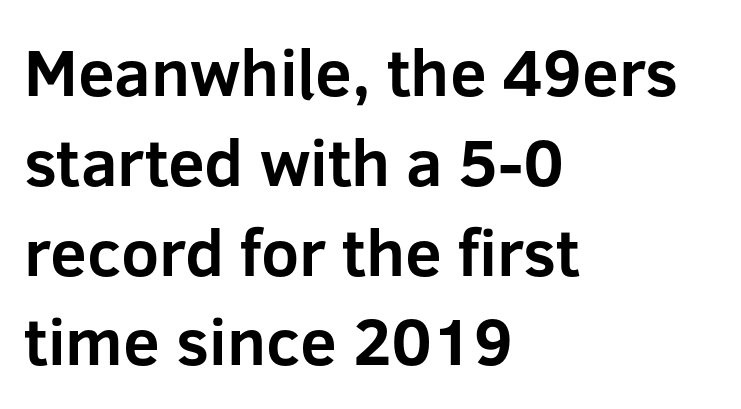
The image shows 66 px bold sans-serif type, upright; set left-aligned, normal line spacing (1.36x), normal letter spacing, not underlined; low stroke contrast and a medium x-height.
